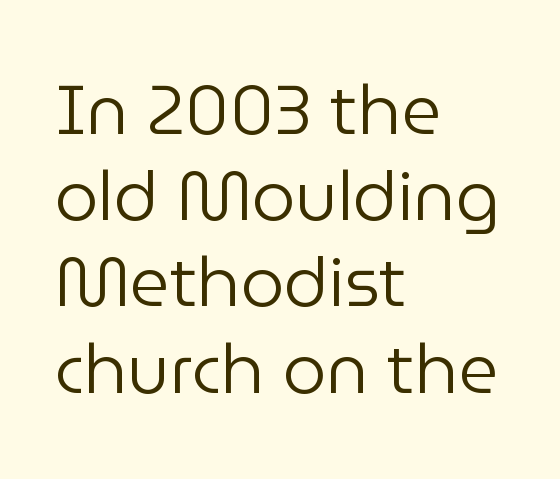
Q: Is the text bold? A: No.
Q: Is the text italic (slanted)? A: No, it is upright.
Q: Is the typeface a serif or a sans-serif typeface? A: Sans-serif.
Q: Is the text underlined? A: No.
Q: How is the paragraph aligned? A: Left-aligned.
Q: Is the spacing between letters normal or unusually wide? A: Normal.
Q: Is the spacing between lines tight, normal or loose? A: Normal.
Q: Width (condensed, normal, or wide)? A: Normal.
Q: Stroke contrast? A: Low.
Q: x-height? A: Medium.
Q: Monospaced? A: No.
